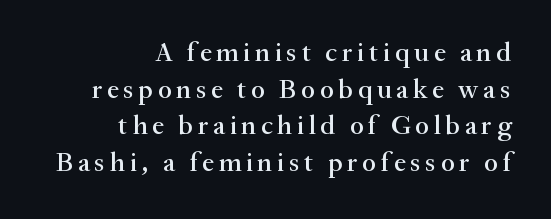
Posture: vertical. Whoever set this chose a conventional vertical rhythm. Descenders are the only things crossing below the line. Horizontally, the lines are justified to the trailing edge only.
